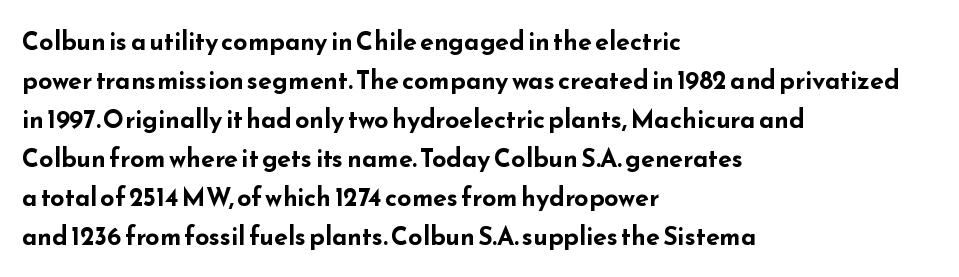
The image shows 25 px bold type, upright; set left-aligned, normal line spacing (1.56x), normal letter spacing, not underlined.
